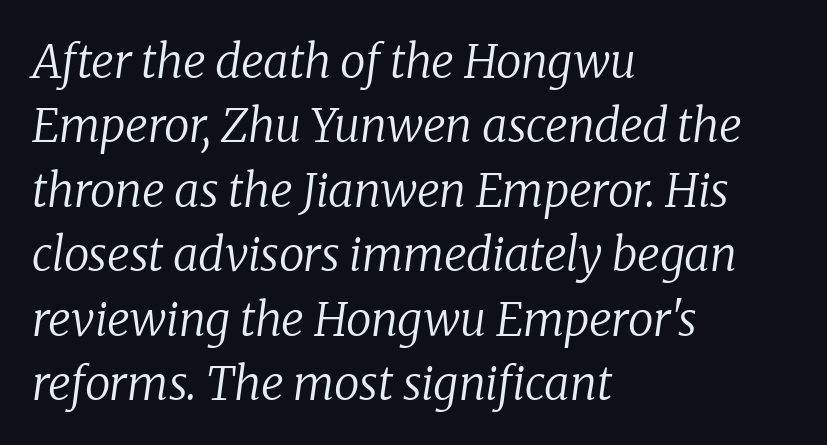
The image shows 46 px regular-weight serif type, italic (leaning right); set left-aligned, normal line spacing (1.4x), normal letter spacing, not underlined; low stroke contrast and a medium x-height.
